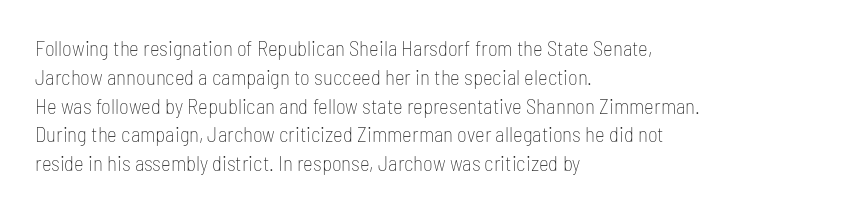
The image shows 21 px text type, upright; set left-aligned, normal line spacing (1.37x), normal letter spacing, not underlined.
